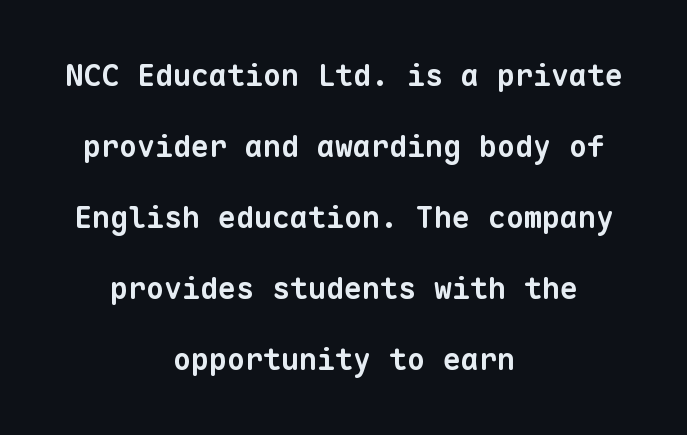
Q: Is the text bold? A: Yes.
Q: Is the typeface a serif or a sans-serif typeface? A: Sans-serif.
Q: Is the text underlined? A: No.
Q: How is the paragraph aligned? A: Centered.
Q: Is the spacing between letters normal or unusually wide? A: Normal.
Q: Is the spacing between lines tight, normal or loose? A: Loose.
Q: Width (condensed, normal, or wide)? A: Normal.
Q: Stroke contrast? A: Low.
Q: x-height? A: Medium.
Q: Monospaced? A: Yes.
